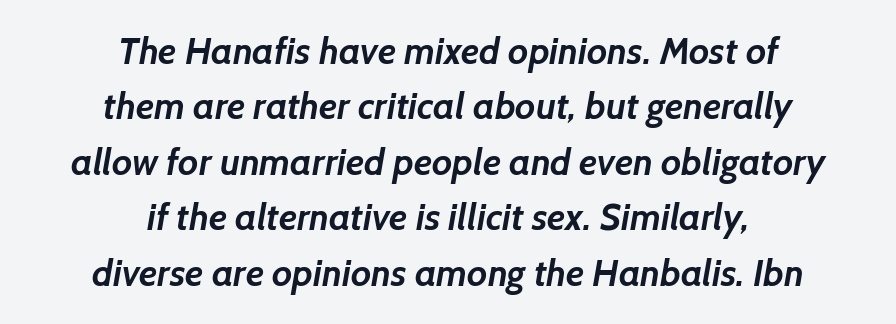
The face used here is a sans, in the tradition of grotesques and geometrics. The gaps between neighbouring characters are ordinary and unremarkable. Character widths vary here, with narrow letters taking less room than wide ones. Is the block centered? Yes — each line is placed symmetrically about the middle. Chunky letters — that's bold for sure.
